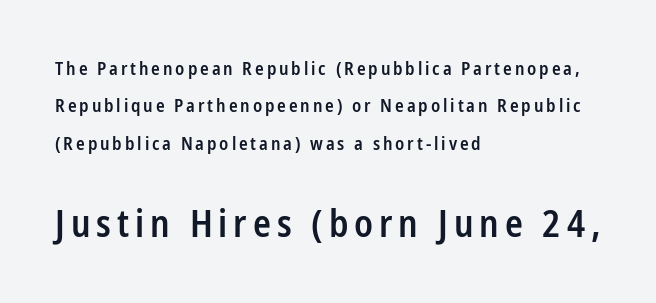
{"serif": "no", "italic": "no", "bold": "semi", "weight": "semibold", "width": "condensed", "stroke_contrast": "low", "x_height": "medium", "monospaced": "no", "underline": "no", "align": "left", "line_spacing": "loose", "line_spacing_ratio": 2.08, "larger_block": "second", "size_ratio": 2.06, "glyph_px": 37}
